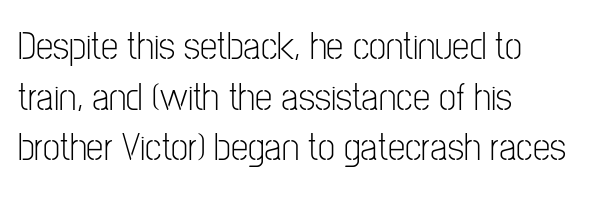
The image shows 39 px light, condensed sans-serif type, upright; set left-aligned, normal line spacing (1.3x), normal letter spacing, not underlined; low stroke contrast and a medium x-height.
